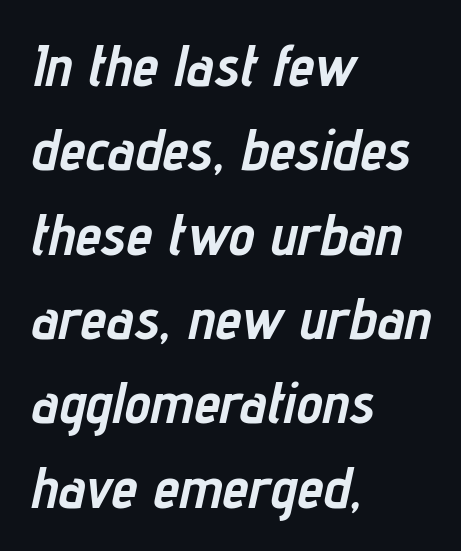
{"italic": "yes", "lean": "right", "slant_degrees": 12, "bold": "yes", "weight": "semibold", "width": "condensed", "stroke_contrast": "low", "x_height": "medium", "monospaced": "no", "underline": "no", "align": "left", "line_spacing": "normal", "line_spacing_ratio": 1.43, "letter_spacing": "normal", "letter_spacing_em": 0.0, "glyph_px": 59}
